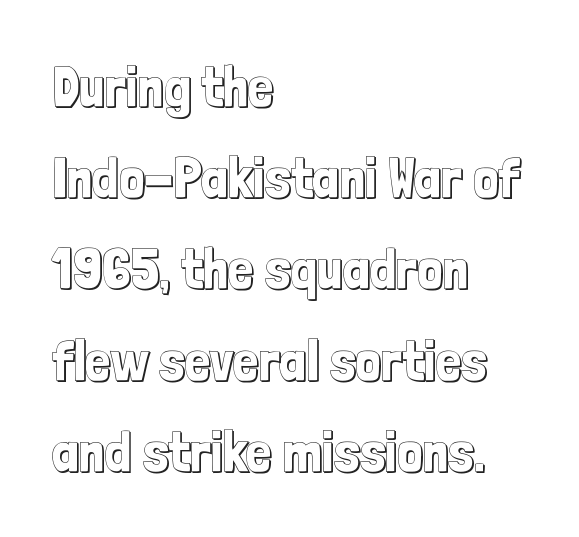
{"italic": "no", "width": "condensed", "x_height": "medium", "monospaced": "no", "underline": "no", "align": "left", "line_spacing": "normal", "line_spacing_ratio": 1.6, "letter_spacing": "normal", "letter_spacing_em": 0.0, "glyph_px": 57}
